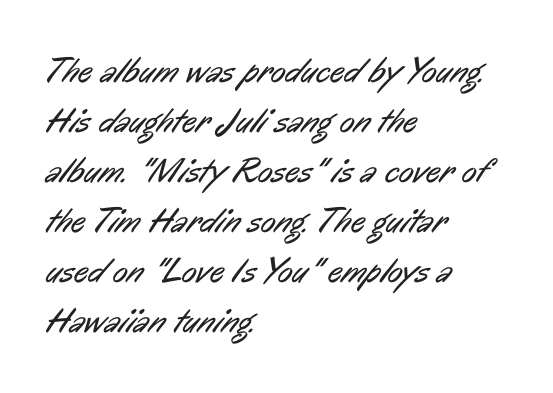
A bare baseline throughout the passage. The type is set solid horizontally, with unmodified tracking. The rag falls on the right side of this text block. Weight: not bold — regular or lighter.
